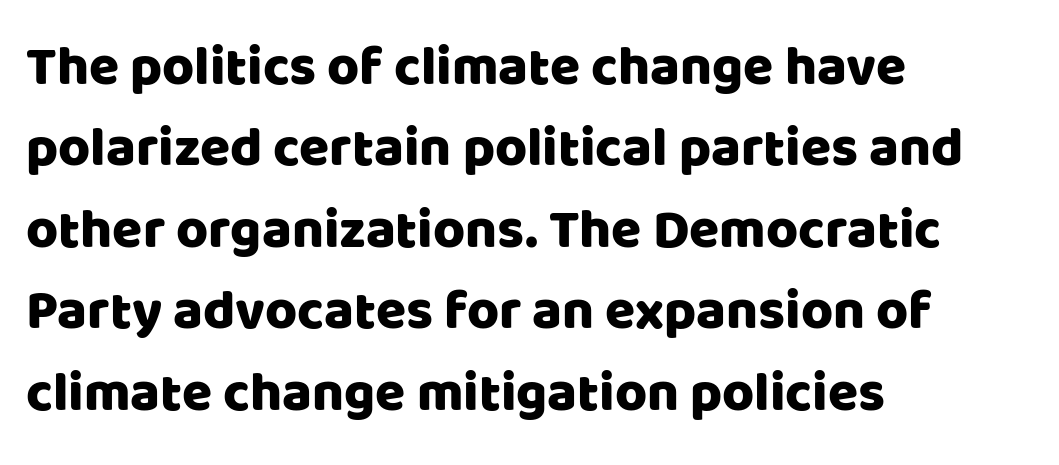
{"serif": "no", "italic": "no", "width": "normal", "stroke_contrast": "low", "x_height": "large", "monospaced": "no", "underline": "no", "align": "left", "line_spacing": "normal", "line_spacing_ratio": 1.48, "letter_spacing": "normal", "letter_spacing_em": 0.0, "glyph_px": 55}
